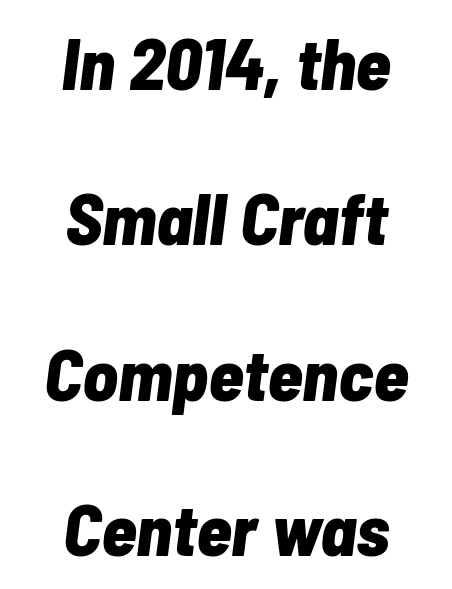
The face used here is rendered with its standard letterfit. Honestly, the rows look like they've been pulled way apart. The rag falls on both sides of this text block equally. A clean baseline with only descenders dipping below it. A typesetter would call this proportional, since set widths differ per character.
